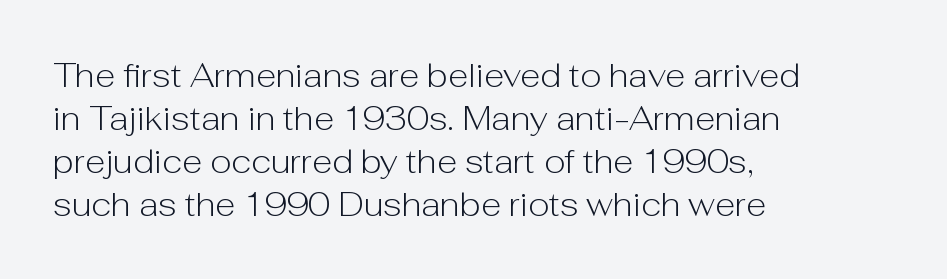
Quick note: not italic, upright. The passage shown stacks its lines at a standard gap. A classic flush-left, rag-right setting is used for this passage. Caption: standard tracking, unaltered. The typeface chosen for these lines omits serifs. Weight: not bold — regular or lighter.
